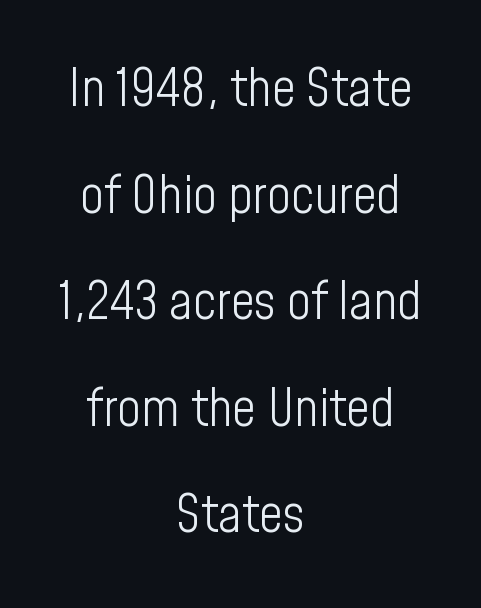
The image shows 52 px light, condensed sans-serif type, upright; set centered, loose line spacing (2.05x), normal letter spacing, not underlined; low stroke contrast and a medium x-height.
